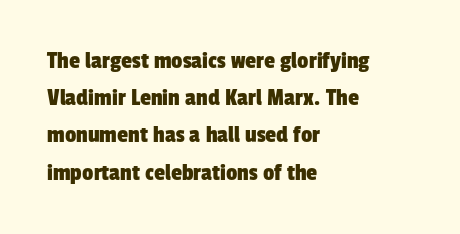
Tracking value appears to be zero — textbook default spacing. This sample keeps an unexceptional amount of space between lines. Which margin do the lines hug? The left one — the right edge is uneven. A clean baseline with only descenders dipping below it.
